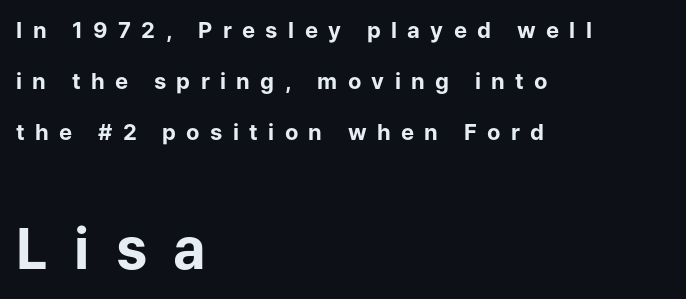
Glance below the letters and you will spot only blank space. Posture: straight, roman, zero tilt. In this sample the second text group is rendered at the bigger scale. You could not count columns in this text — the font is proportionally spaced. Typesetter's note: full bold, strokes at maximum text heaviness. These lines are set flush left with a ragged right edge.
